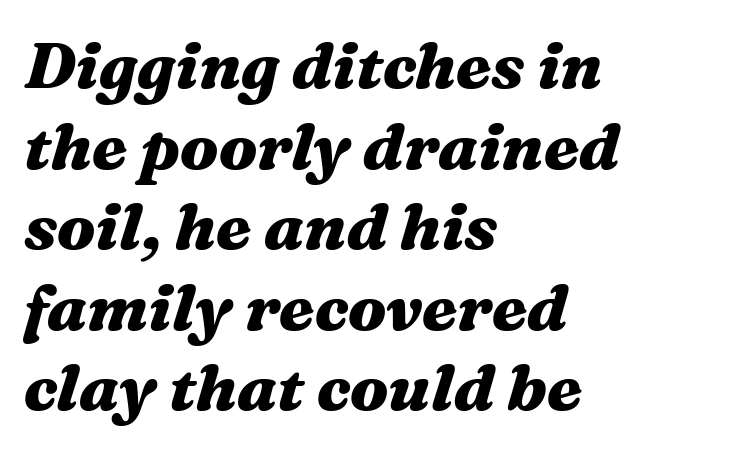
{"italic": "yes", "lean": "right", "slant_degrees": 16, "bold": "yes", "weight": "heavy", "width": "wide", "stroke_contrast": "medium", "x_height": "medium", "monospaced": "no", "underline": "no", "align": "left", "line_spacing_ratio": 1.24, "letter_spacing": "normal", "letter_spacing_em": 0.0, "glyph_px": 65}
